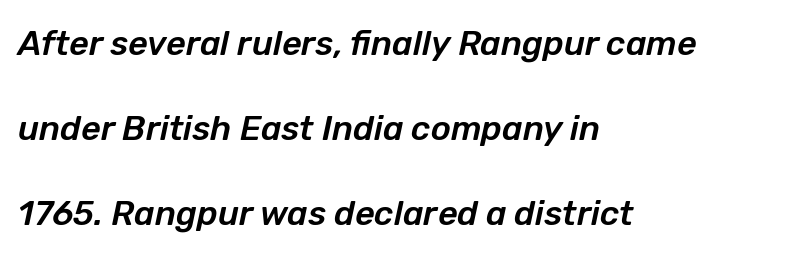
Q: Is the text italic (slanted)? A: Yes, it leans right by about 12 degrees.
Q: Is the text underlined? A: No.
Q: How is the paragraph aligned? A: Left-aligned.
Q: Is the spacing between letters normal or unusually wide? A: Normal.
Q: Is the spacing between lines tight, normal or loose? A: Loose.
Q: Width (condensed, normal, or wide)? A: Normal.
Q: Stroke contrast? A: Low.
Q: x-height? A: Medium.
Q: Monospaced? A: No.
